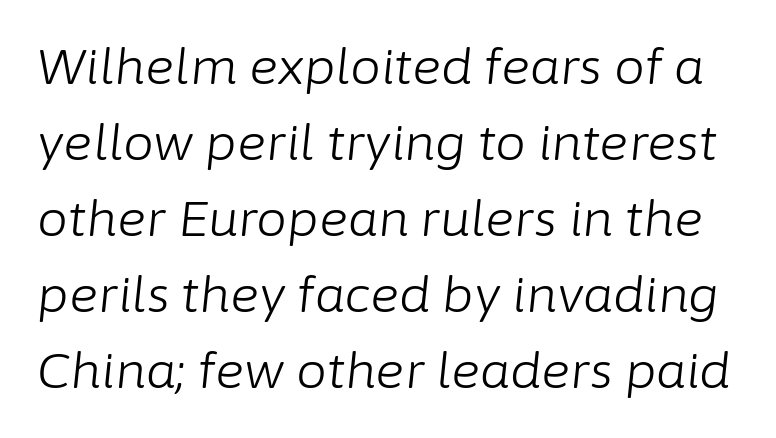
{"italic": "yes", "lean": "right", "slant_degrees": 6, "bold": "no", "weight": "light", "width": "normal", "stroke_contrast": "low", "x_height": "medium", "monospaced": "no", "underline": "no", "line_spacing": "normal", "line_spacing_ratio": 1.55, "letter_spacing": "normal", "letter_spacing_em": 0.0, "glyph_px": 49}
